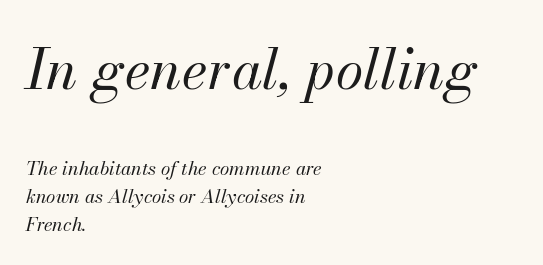
The passage shown is typed in a proportional face where columns would drift. Posture: slanted. In CSS terms this would be text-align: left. This rendering leaves character spacing at its baseline value. What's the leading like? Ordinary, nothing unusual.
